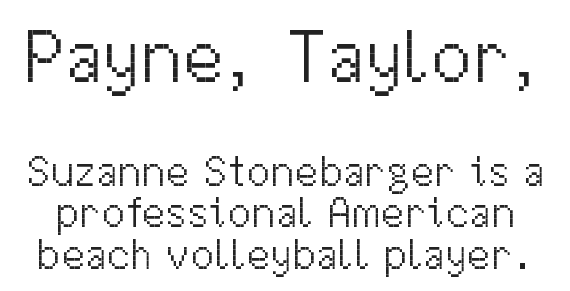
{"serif": "no", "italic": "no", "bold": "no", "weight": "light", "width": "normal", "stroke_contrast": "medium", "x_height": "medium", "monospaced": "no", "underline": "no", "line_spacing": "tight", "line_spacing_ratio": 0.96, "letter_spacing": "normal", "letter_spacing_em": 0.0, "larger_block": "first", "size_ratio": 1.74, "glyph_px": 75}
